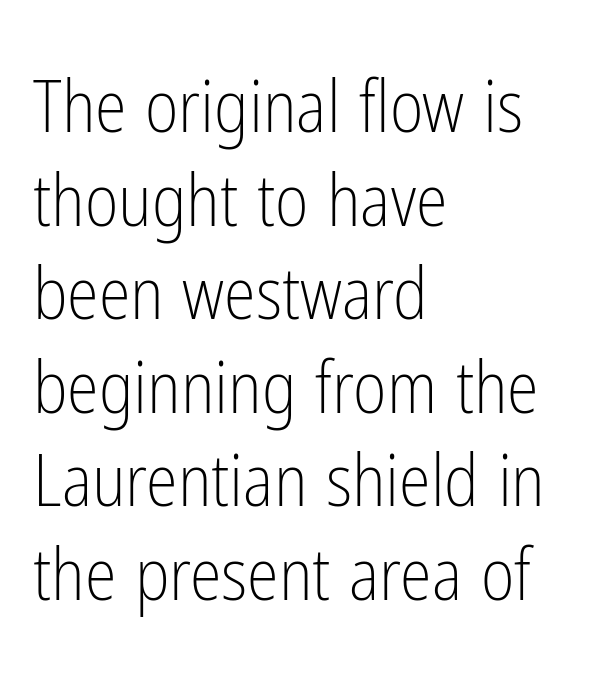
Check the space under the baseline: it is left empty. Ordinary non-slanted type is in use. Compared with a centered layout, this one pins lines to the left instead. The tracking reads as untouched default to a designer's eye.
